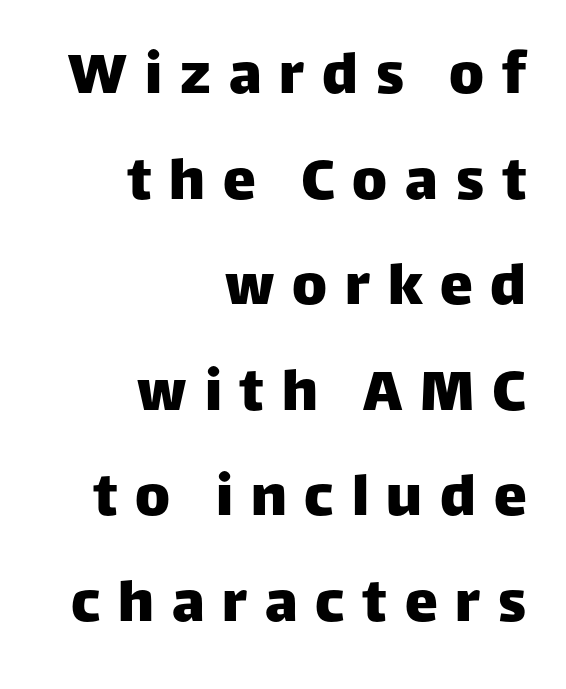
{"serif": "no", "italic": "no", "width": "normal", "stroke_contrast": "low", "x_height": "large", "monospaced": "no", "underline": "no", "align": "right", "line_spacing": "normal", "line_spacing_ratio": 1.6, "letter_spacing": "wide", "letter_spacing_em": 0.27, "glyph_px": 66}
